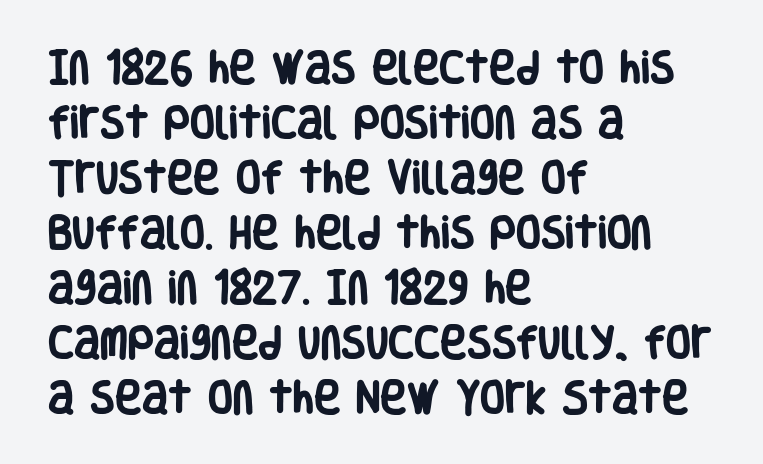
{"serif": "no", "italic": "no", "bold": "yes", "weight": "heavy", "width": "condensed", "stroke_contrast": "low", "x_height": "large", "monospaced": "no", "underline": "no", "align": "left", "line_spacing": "normal", "line_spacing_ratio": 1.53, "letter_spacing": "normal", "letter_spacing_em": 0.0, "glyph_px": 36}
